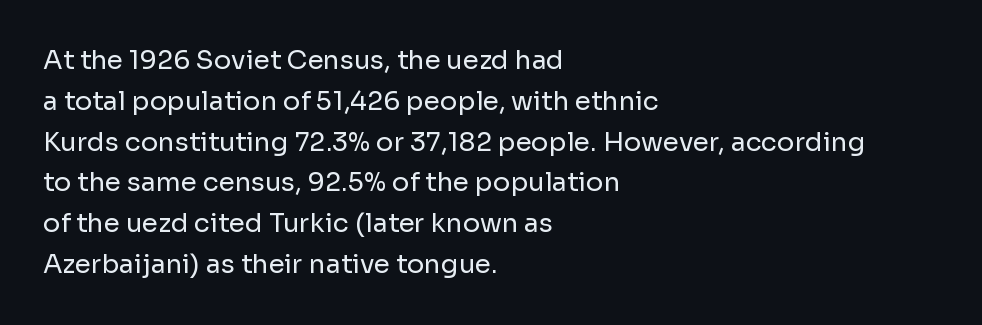
The image shows 26 px text type, upright; set left-aligned, normal line spacing (1.57x), normal letter spacing, not underlined.
